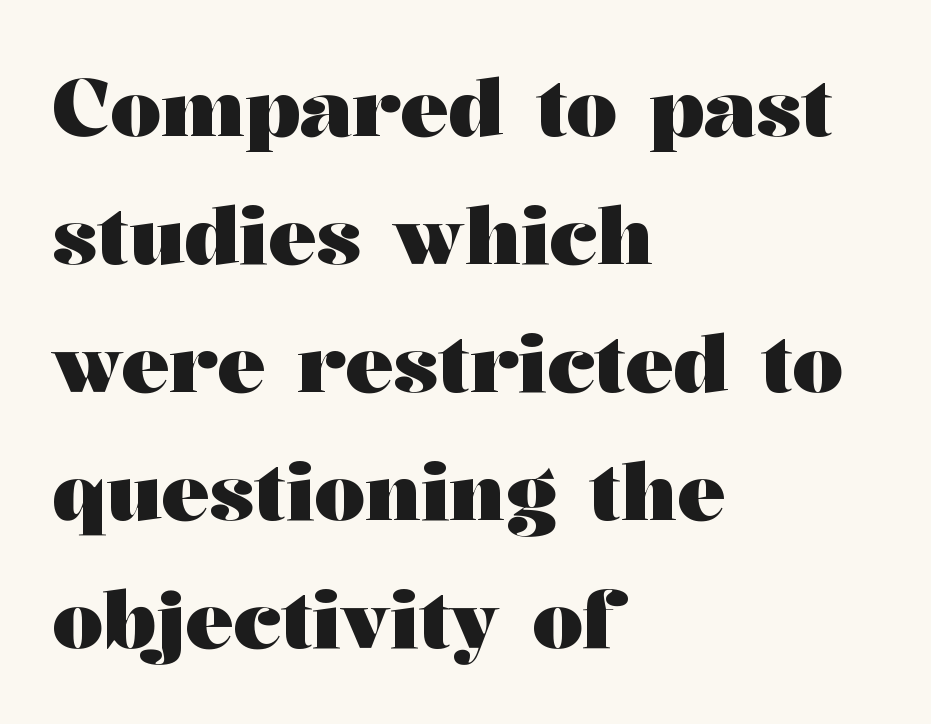
{"serif": "yes", "italic": "no", "bold": "yes", "weight": "heavy", "width": "wide", "stroke_contrast": "medium", "x_height": "medium", "monospaced": "no", "underline": "no", "align": "left", "line_spacing": "normal", "line_spacing_ratio": 1.6, "letter_spacing": "normal", "letter_spacing_em": 0.0, "glyph_px": 80}
